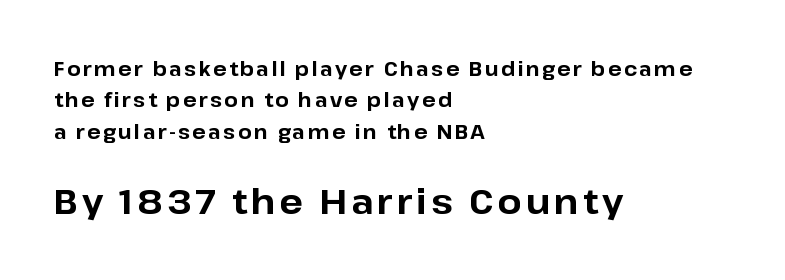
Q: Is the text bold? A: Yes.
Q: Is the text italic (slanted)? A: No, it is upright.
Q: Is the typeface a serif or a sans-serif typeface? A: Sans-serif.
Q: Is the text underlined? A: No.
Q: How is the paragraph aligned? A: Left-aligned.
Q: Is the spacing between lines tight, normal or loose? A: Normal.
Q: Which block of text is set in a larger size, the first (top) or the second (bottom)? A: The second (bottom) one.
Q: Width (condensed, normal, or wide)? A: Normal.
Q: Stroke contrast? A: Low.
Q: x-height? A: Medium.
Q: Monospaced? A: No.
